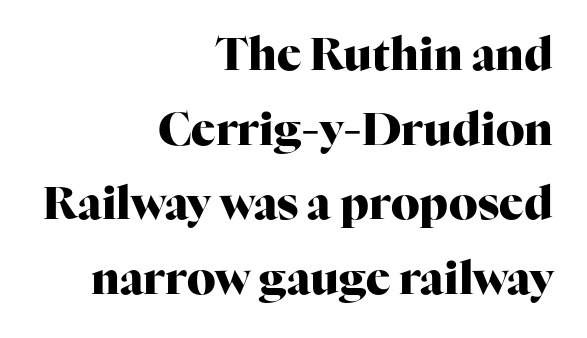
In terms of leading, this rendering sits right in the middle. Does the copy run flush right? Yes — the right margin is perfectly even. Observe the serifs anchoring each vertical stroke in this sample. Just letters on the line, the space beneath them empty. The face used here is proportionally spaced, like ordinary book or web type.
